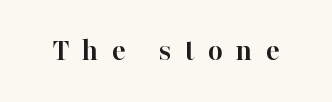
The image shows 32 px semibold serif type, upright; set unusually wide letter spacing (+0.42 em), not underlined; high stroke contrast and a medium x-height.
